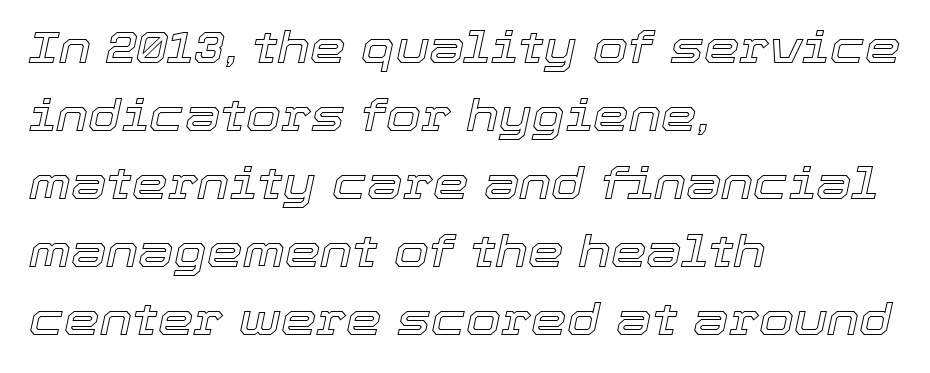
The image shows 45 px text type, italic (leaning right); set left-aligned, normal line spacing (1.51x), normal letter spacing, not underlined; a medium x-height.
